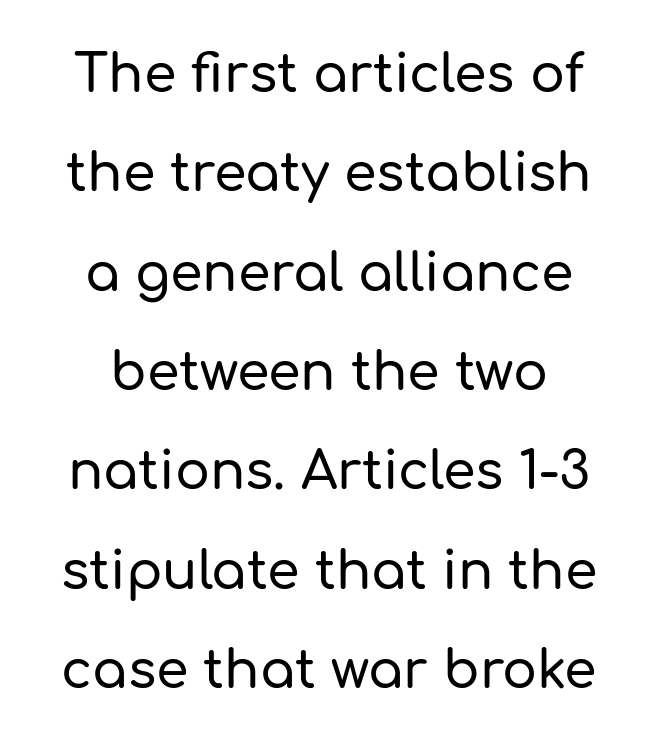
The image shows 52 px sans-serif type, upright; set loose line spacing (1.91x), normal letter spacing, not underlined; low stroke contrast and a medium x-height.
